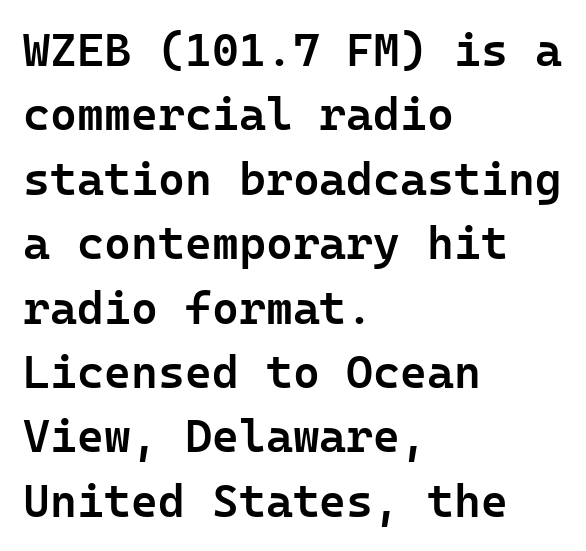
The image shows 46 px semibold sans-serif type, upright; set left-aligned, normal line spacing (1.4x), normal letter spacing, not underlined; low stroke contrast and a medium x-height.
